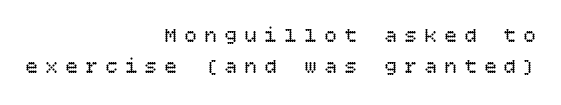
The image shows 21 px text type, upright; set right-aligned, normal line spacing (1.47x), unusually wide letter spacing (+0.35 em), not underlined.
